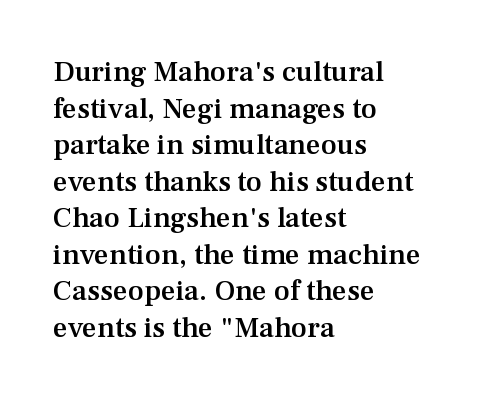
Q: Is the text bold? A: Semi-bold.
Q: Is the text italic (slanted)? A: No, it is upright.
Q: Is the typeface a serif or a sans-serif typeface? A: Serif.
Q: Is the text underlined? A: No.
Q: How is the paragraph aligned? A: Left-aligned.
Q: Is the spacing between letters normal or unusually wide? A: Normal.
Q: Is the spacing between lines tight, normal or loose? A: Normal.
Q: Width (condensed, normal, or wide)? A: Normal.
Q: Stroke contrast? A: Medium.
Q: x-height? A: Medium.
Q: Monospaced? A: No.
